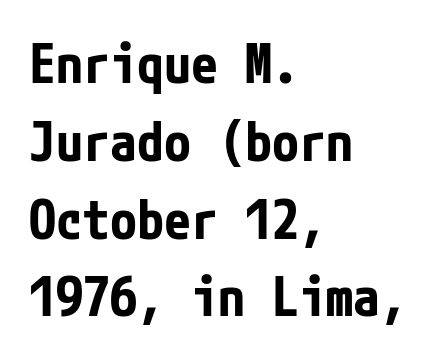
Q: Is the text bold? A: Yes.
Q: Is the text italic (slanted)? A: No, it is upright.
Q: Is the typeface a serif or a sans-serif typeface? A: Sans-serif.
Q: Is the text underlined? A: No.
Q: How is the paragraph aligned? A: Left-aligned.
Q: Is the spacing between letters normal or unusually wide? A: Normal.
Q: Is the spacing between lines tight, normal or loose? A: Normal.
Q: Width (condensed, normal, or wide)? A: Condensed.
Q: Stroke contrast? A: Low.
Q: x-height? A: Medium.
